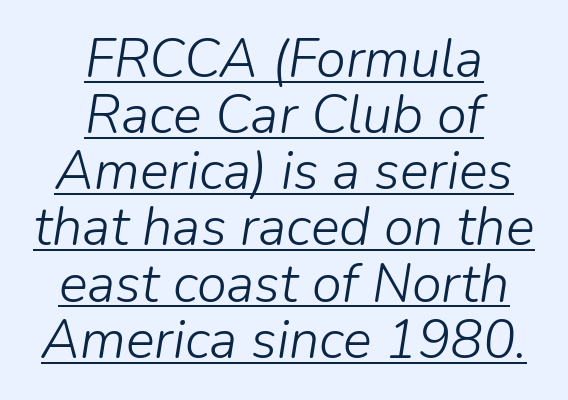
No letter is thick-stroked: the sample isn't bold. The face used here has a pronounced slope to its letters. The lines are quadded center. The designer dialed line spacing down below the default. Proportional: the letters do not fall into vertical columns.
